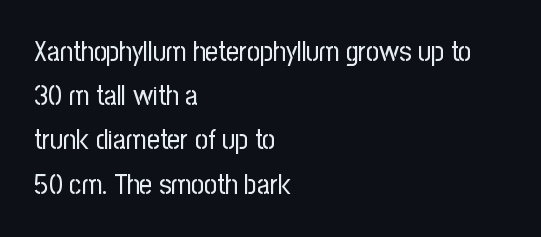
The image shows 28 px regular-weight, condensed sans-serif type, upright; set left-aligned, normal line spacing (1.58x), normal letter spacing, not underlined; low stroke contrast and a medium x-height.
